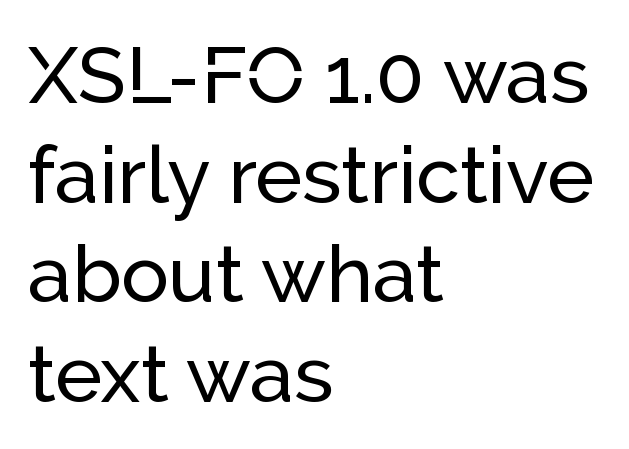
The image shows 79 px sans-serif type, upright; set left-aligned, normal line spacing (1.26x), normal letter spacing, not underlined; low stroke contrast and a medium x-height.
